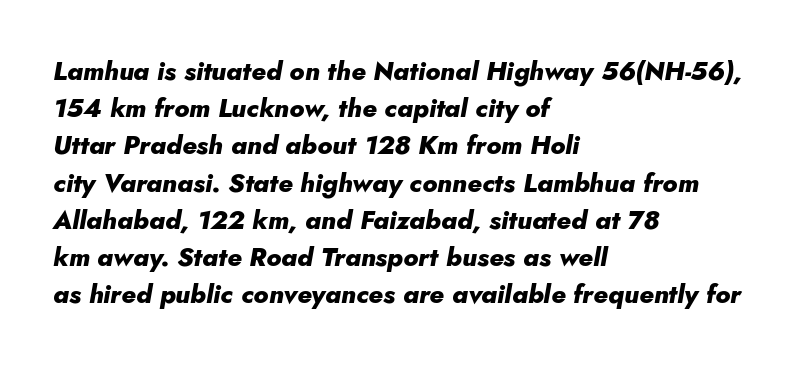
An italicized treatment has been applied to the whole sample. Quick note: underline off. The leading is moderate, giving the passage an even texture. Notice how the passage keeps a crisp vertical edge on the left only. The line texture is even and compact thanks to regular tracking.
